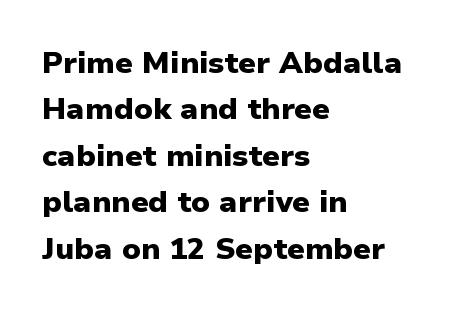
{"serif": "no", "italic": "no", "bold": "yes", "weight": "heavy", "width": "normal", "stroke_contrast": "low", "x_height": "medium", "monospaced": "no", "underline": "no", "align": "left", "line_spacing": "normal", "line_spacing_ratio": 1.55, "letter_spacing": "normal", "letter_spacing_em": 0.0, "glyph_px": 30}
